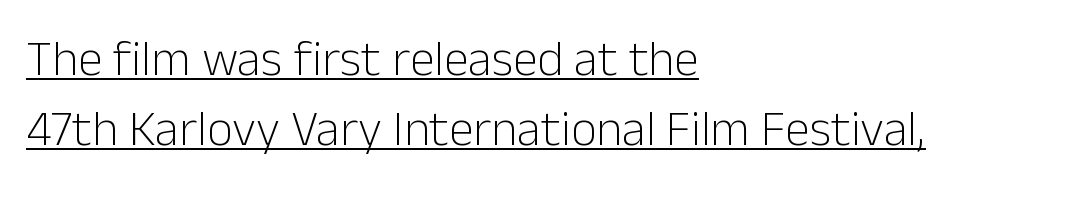
In terms of leading, this rendering sits right in the middle. The ragged edge is on the right, which tells us the setting is flush left. The strokes carry an ordinary text weight at most. This sample has the flowing, uneven cadence of proportional lettering.
